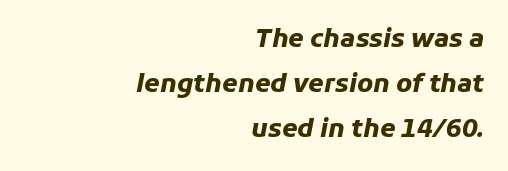
The image shows 25 px bold type, italic (leaning right); set right-aligned, line spacing 1.8x, normal letter spacing, not underlined.
